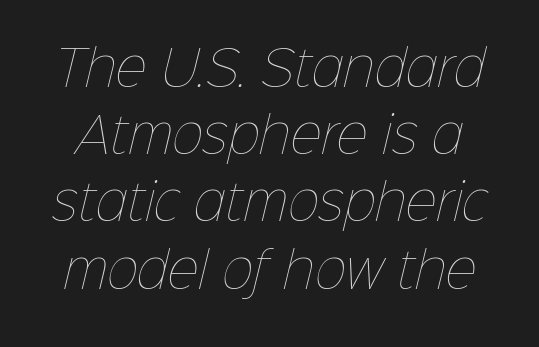
{"bold": "no", "weight": "thin", "width": "normal", "stroke_contrast": "low", "x_height": "medium", "monospaced": "no", "underline": "no", "line_spacing": "normal", "line_spacing_ratio": 1.4, "letter_spacing": "normal", "letter_spacing_em": 0.0, "glyph_px": 48}
